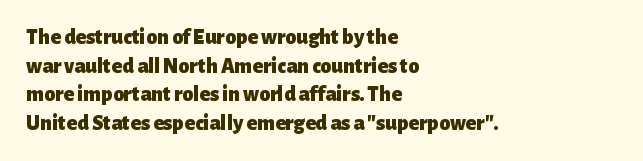
The image shows 22 px bold type, upright; set left-aligned, normal line spacing (1.3x), normal letter spacing, not underlined.
